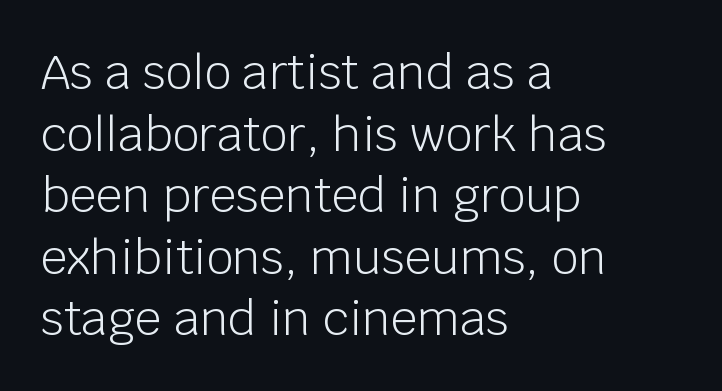
These lines are rendered in a variable-pitch font. What kind of face is this? One without serifs — a sans. Bold? No — there's no thickening of the strokes. Reading down the column, the eye jumps a familiar distance to each next line. In terms of letterspacing, this is plain default setting.
